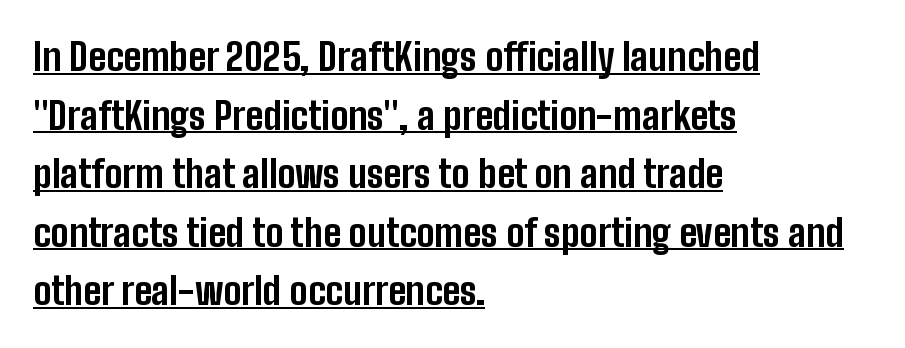
{"serif": "no", "italic": "no", "bold": "yes", "weight": "bold", "width": "condensed", "stroke_contrast": "low", "x_height": "medium", "monospaced": "no", "underline": "yes", "align": "left", "line_spacing": "normal", "line_spacing_ratio": 1.54, "letter_spacing": "normal", "letter_spacing_em": 0.0, "glyph_px": 38}
